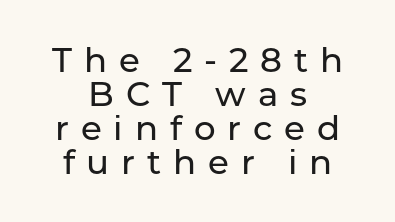
{"serif": "no", "italic": "no", "width": "normal", "stroke_contrast": "low", "x_height": "medium", "monospaced": "no", "underline": "no", "align": "center", "line_spacing": "tight", "line_spacing_ratio": 1.0, "letter_spacing": "wide", "letter_spacing_em": 0.35, "glyph_px": 34}
